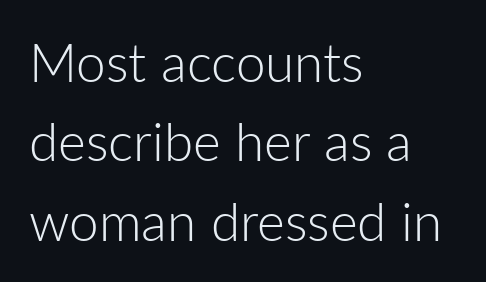
Q: Is the text bold? A: No.
Q: Is the text italic (slanted)? A: No, it is upright.
Q: Is the typeface a serif or a sans-serif typeface? A: Sans-serif.
Q: Is the text underlined? A: No.
Q: How is the paragraph aligned? A: Left-aligned.
Q: Is the spacing between letters normal or unusually wide? A: Normal.
Q: Is the spacing between lines tight, normal or loose? A: Normal.
Q: Width (condensed, normal, or wide)? A: Normal.
Q: Stroke contrast? A: Low.
Q: x-height? A: Medium.
Q: Monospaced? A: No.
